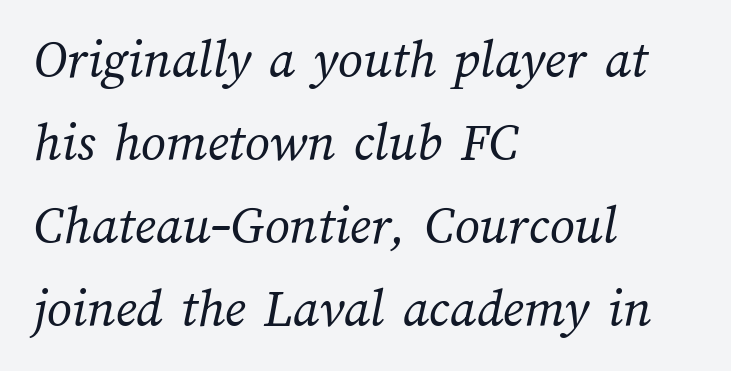
{"bold": "no", "weight": "regular", "width": "normal", "stroke_contrast": "medium", "x_height": "medium", "monospaced": "no", "underline": "no", "align": "left", "line_spacing": "normal", "line_spacing_ratio": 1.51, "letter_spacing": "normal", "letter_spacing_em": 0.0, "glyph_px": 55}
